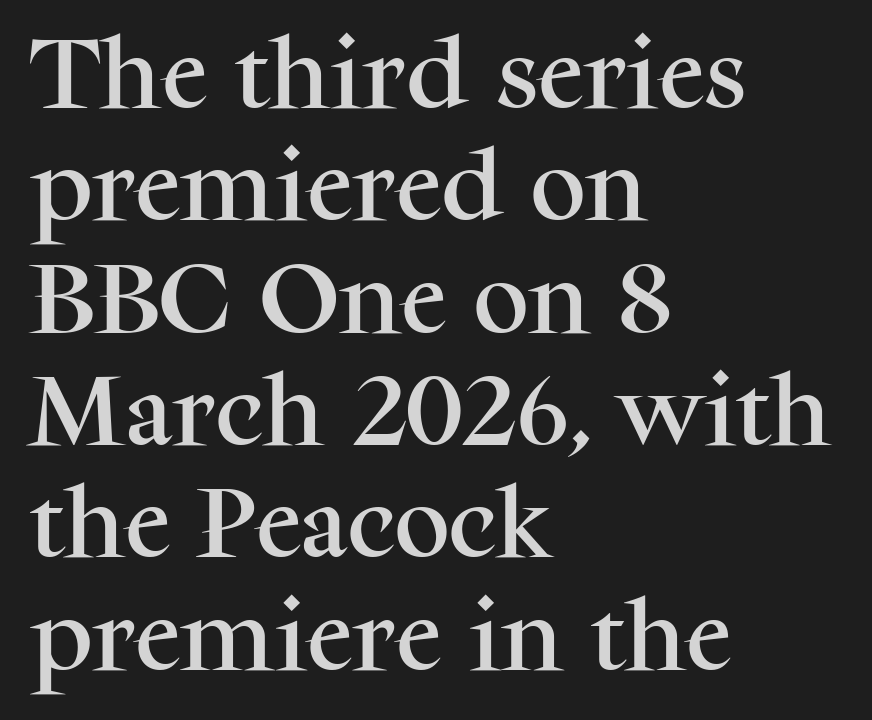
The image shows 78 px serif type, upright; set left-aligned, normal line spacing (1.44x), normal letter spacing, not underlined; medium stroke contrast and a medium x-height.
